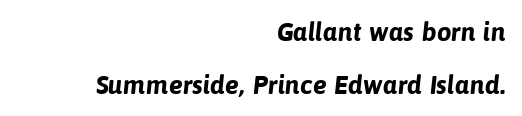
Q: Is the text bold? A: Yes.
Q: Is the text underlined? A: No.
Q: How is the paragraph aligned? A: Right-aligned.
Q: Is the spacing between letters normal or unusually wide? A: Normal.
Q: Is the spacing between lines tight, normal or loose? A: Loose.
